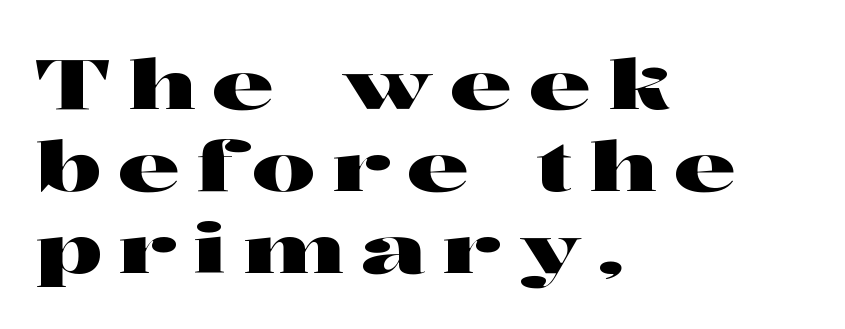
{"serif": "yes", "italic": "no", "width": "wide", "stroke_contrast": "high", "x_height": "medium", "monospaced": "no", "underline": "no", "align": "left", "line_spacing_ratio": 1.17, "letter_spacing": "wide", "letter_spacing_em": 0.24, "glyph_px": 70}
